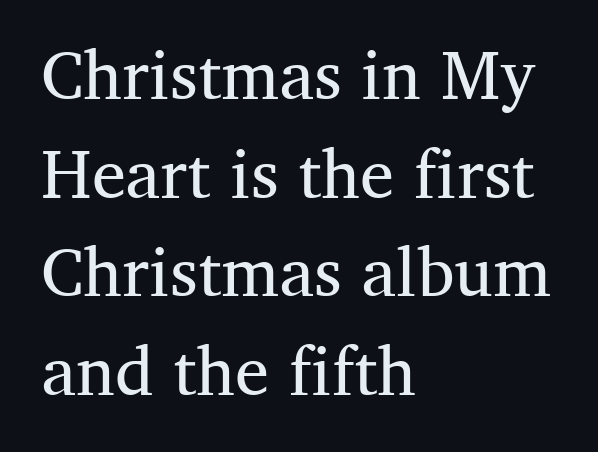
{"serif": "yes", "italic": "no", "bold": "no", "weight": "regular", "width": "normal", "stroke_contrast": "medium", "x_height": "medium", "monospaced": "no", "underline": "no", "align": "left", "line_spacing": "normal", "line_spacing_ratio": 1.45, "letter_spacing": "normal", "letter_spacing_em": 0.0, "glyph_px": 68}
